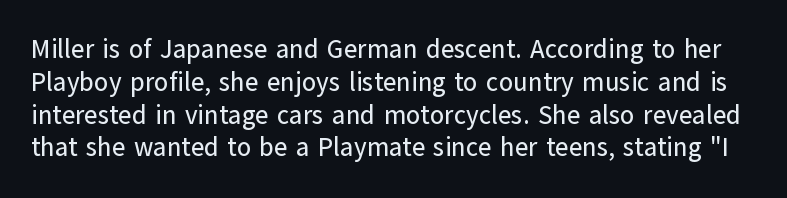
Look at the tracking — it's just the regular setting, nothing added. Posture: upright roman. Beneath every word, the page is bare. The block of text has a typical density, with ordinary space between rows.
